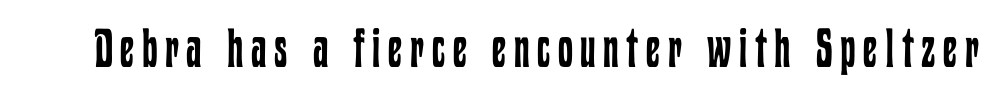
The image shows 54 px regular-weight, condensed type, upright; set not underlined; low stroke contrast and a medium x-height.
